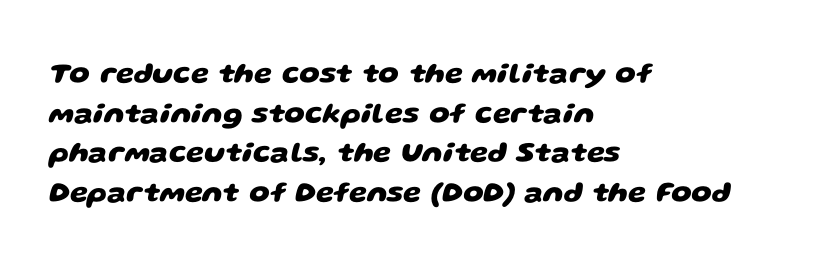
Each glyph is drawn with heavy, bold strokes. The characters display no serif detailing; their extremities are plain. The passage shown stacks its lines at a standard gap. Varying glyph widths throughout — classic text-font behaviour.
